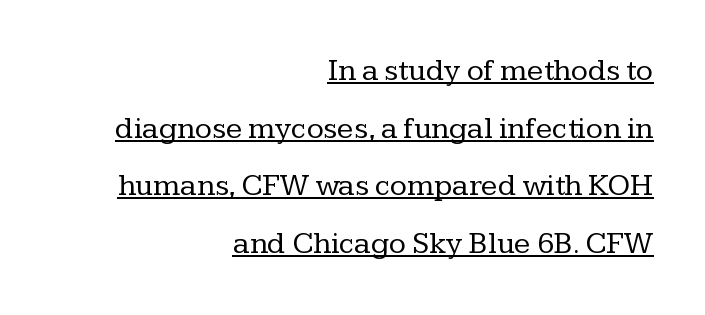
This rendering uses right alignment, leaving the left contour irregular. Spacing verdict: proportional, widths tailored to each character. The line texture is even and compact thanks to regular tracking. Notice how the stems are strictly vertical — no italics here.
